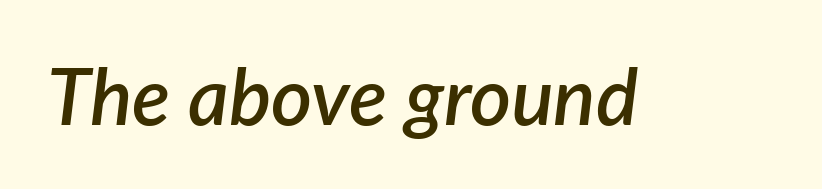
Slanted lettering throughout. Note the varied advance widths — an 'i' is clearly narrower than an 'm'. Honestly, the letter spacing is just normal — you wouldn't notice it. In terms of weight, the rendering is demibold, just under bold.
